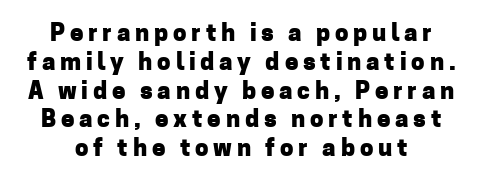
Q: Is the text bold? A: Yes.
Q: Is the text italic (slanted)? A: No, it is upright.
Q: Is the text underlined? A: No.
Q: How is the paragraph aligned? A: Centered.
Q: Is the spacing between letters normal or unusually wide? A: Unusually wide.
